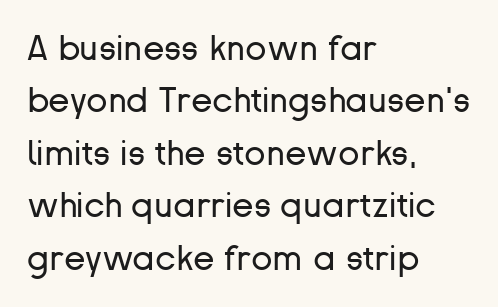
{"serif": "no", "italic": "no", "bold": "no", "weight": "regular", "width": "normal", "stroke_contrast": "low", "x_height": "medium", "monospaced": "no", "underline": "no", "align": "left", "line_spacing": "normal", "line_spacing_ratio": 1.5, "letter_spacing": "normal", "letter_spacing_em": 0.0, "glyph_px": 35}
